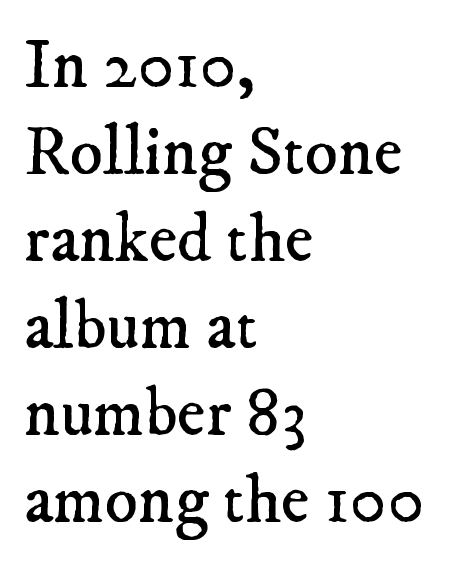
Q: Is the text bold? A: No.
Q: Is the typeface a serif or a sans-serif typeface? A: Serif.
Q: Is the text underlined? A: No.
Q: How is the paragraph aligned? A: Left-aligned.
Q: Is the spacing between letters normal or unusually wide? A: Normal.
Q: Is the spacing between lines tight, normal or loose? A: Normal.
Q: Width (condensed, normal, or wide)? A: Normal.
Q: Stroke contrast? A: Low.
Q: x-height? A: Small.
Q: Monospaced? A: No.
